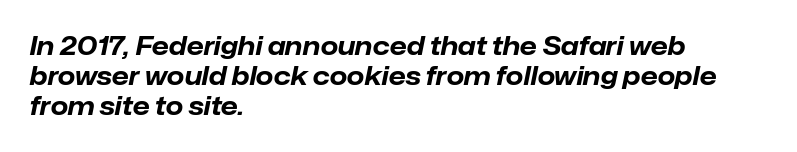
The image shows 25 px bold type, italic (leaning right); set left-aligned, line spacing 1.21x, normal letter spacing, not underlined.
